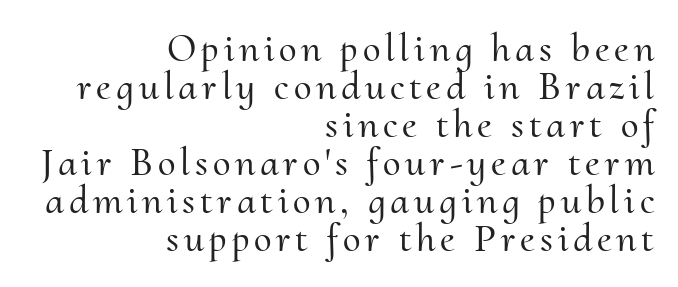
The image shows 40 px serif type, upright; set right-aligned, tight line spacing (0.95x), not underlined; medium stroke contrast and a small x-height.
